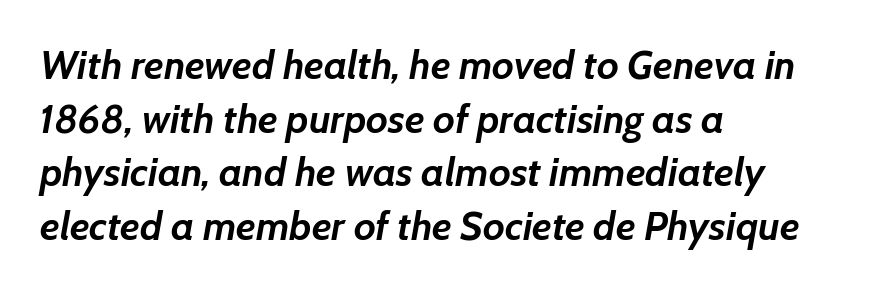
The image shows 40 px semibold type, italic (leaning right); set left-aligned, normal line spacing (1.34x), normal letter spacing, not underlined; low stroke contrast and a medium x-height.
